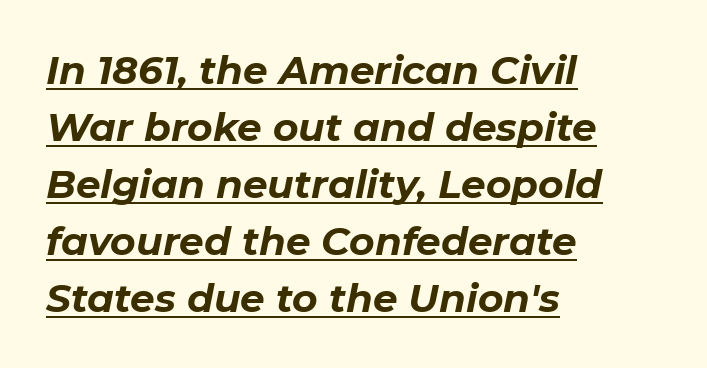
The glyphs have the mass of a bold cut. A continuous stroke trails under the words, as in a hyperlink. Do the characters align in a grid? No, the font is proportional. The passage shown leans; its letterforms are oblique. Look at the tracking — it's just the regular setting, nothing added.
